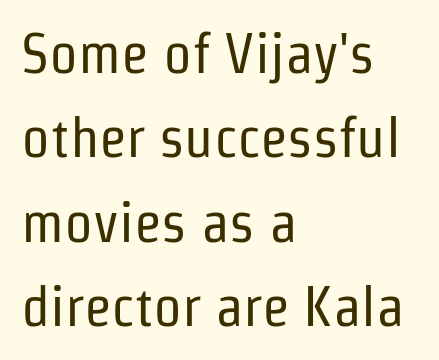
The rendering anchors every line to the left-hand side. Posture: straight, roman, zero tilt. Vertical stems look standard width or narrower in stroke. This is sans-serif lettering, the kind often seen on screens and signage. Think of a printed novel: that variable character pitch is what you see here. Nobody drew a line under any word here.
